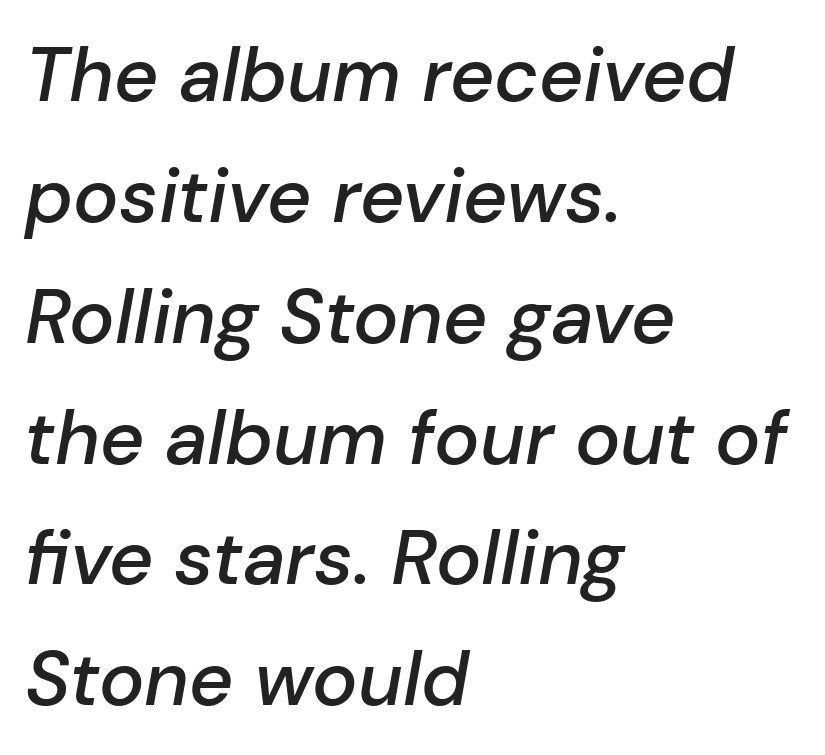
{"italic": "yes", "lean": "right", "slant_degrees": 10, "bold": "semi", "weight": "semibold", "width": "normal", "stroke_contrast": "low", "x_height": "medium", "monospaced": "no", "underline": "no", "align": "left", "line_spacing": "normal", "line_spacing_ratio": 1.59, "letter_spacing": "normal", "letter_spacing_em": 0.0, "glyph_px": 76}
